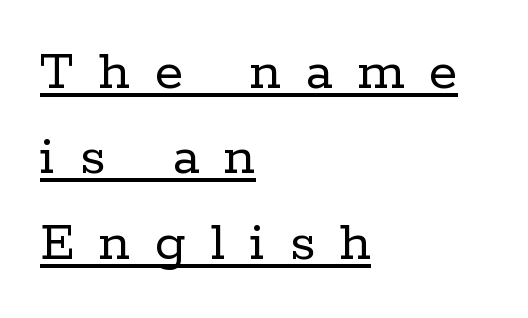
Q: Is the text bold? A: No.
Q: Is the text italic (slanted)? A: No, it is upright.
Q: Is the typeface a serif or a sans-serif typeface? A: Serif.
Q: Is the text underlined? A: Yes.
Q: How is the paragraph aligned? A: Left-aligned.
Q: Is the spacing between letters normal or unusually wide? A: Unusually wide.
Q: Is the spacing between lines tight, normal or loose? A: Normal.
Q: Width (condensed, normal, or wide)? A: Normal.
Q: Stroke contrast? A: Low.
Q: x-height? A: Medium.
Q: Monospaced? A: No.
